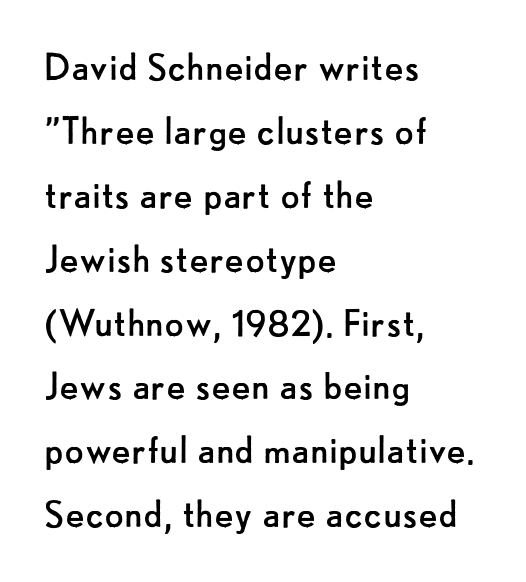
{"serif": "no", "italic": "no", "bold": "no", "weight": "regular", "width": "normal", "stroke_contrast": "low", "x_height": "small", "monospaced": "no", "underline": "no", "align": "left", "line_spacing": "normal", "line_spacing_ratio": 1.42, "letter_spacing": "normal", "letter_spacing_em": 0.0, "glyph_px": 45}
